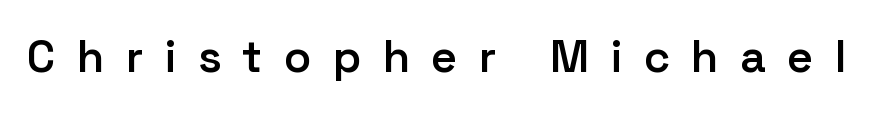
The image shows 45 px semibold sans-serif type, upright; set unusually wide letter spacing (+0.47 em), not underlined; low stroke contrast and a medium x-height.
